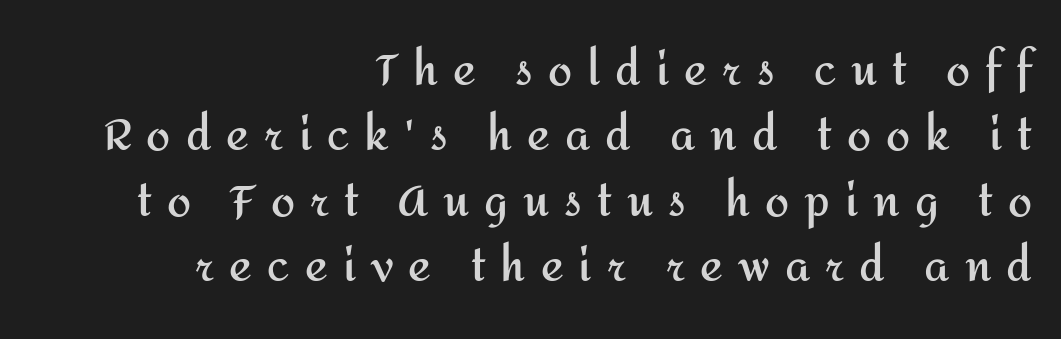
Q: Is the text bold? A: Yes.
Q: Is the text italic (slanted)? A: No, it is upright.
Q: Is the typeface a serif or a sans-serif typeface? A: Sans-serif.
Q: Is the text underlined? A: No.
Q: How is the paragraph aligned? A: Right-aligned.
Q: Is the spacing between letters normal or unusually wide? A: Unusually wide.
Q: Is the spacing between lines tight, normal or loose? A: Normal.
Q: Width (condensed, normal, or wide)? A: Normal.
Q: Stroke contrast? A: Medium.
Q: x-height? A: Medium.
Q: Monospaced? A: No.
